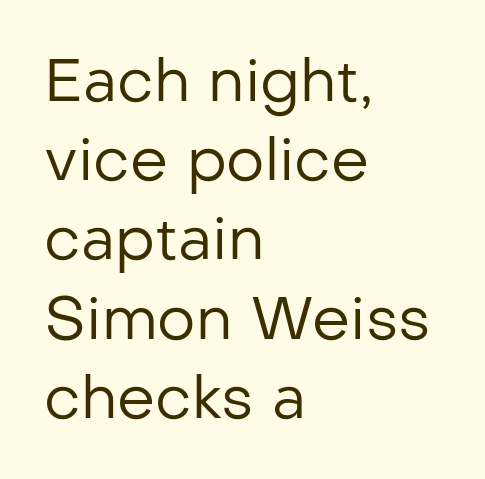
Weight: in the light-to-regular range. Each word holds together tightly as a unit, with standard inter-letter gaps. The text block is weighted toward the left margin, trailing off unevenly rightward. Quick note: not italic, upright.
